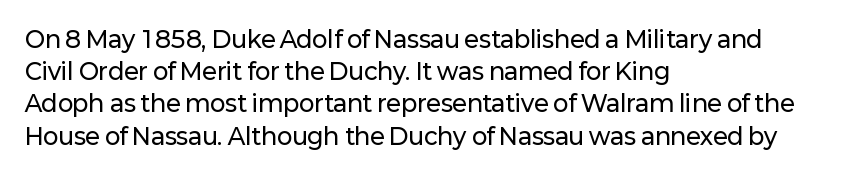
Q: Is the text italic (slanted)? A: No, it is upright.
Q: Is the text underlined? A: No.
Q: How is the paragraph aligned? A: Left-aligned.
Q: Is the spacing between letters normal or unusually wide? A: Normal.
Q: Is the spacing between lines tight, normal or loose? A: Normal.
